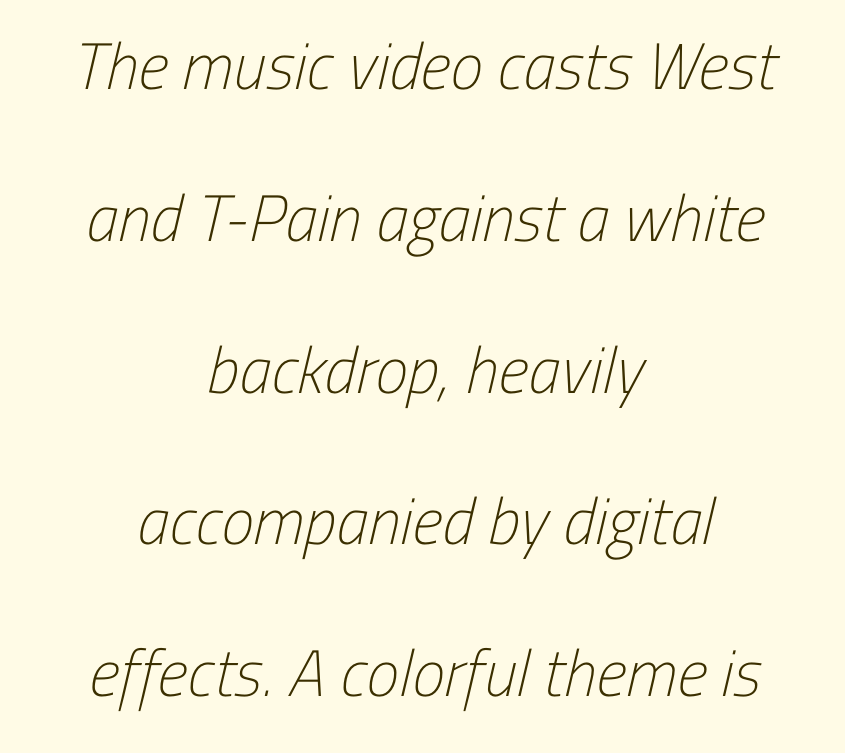
Caption: standard tracking, unaltered. The passage shown is typed in a proportional face where columns would drift. Where is the straight margin? There isn't one; the lines are centered. Is this a sans? Yes — the strokes have no serifs. Nothing heavy about these letters — not bold at all.
